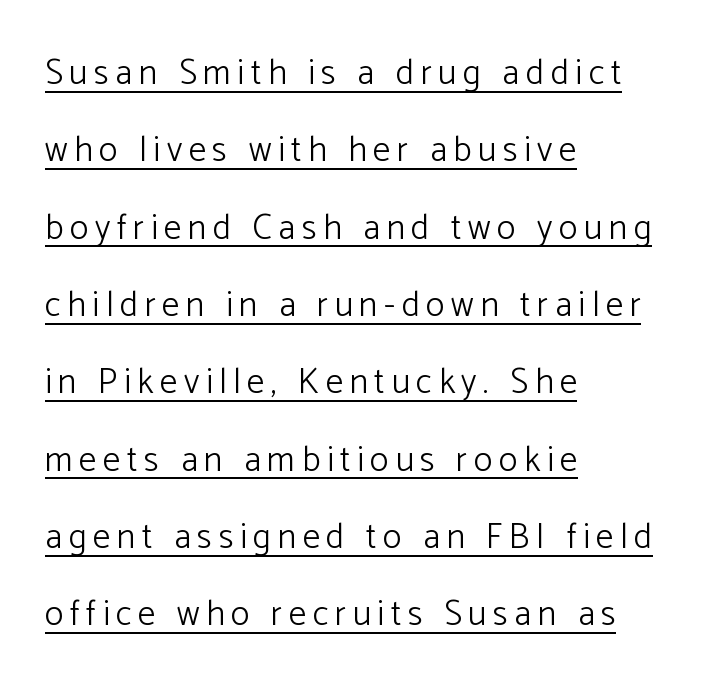
Quick note: underline on. If you drew a ruler down the left edge, every line would touch it. Weight class: somewhere from thin through regular. Each letter keeps its own natural width here, so spacing adapts to shape.
